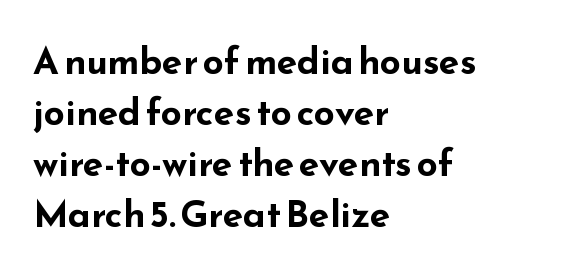
Q: Is the text bold? A: Yes.
Q: Is the text italic (slanted)? A: No, it is upright.
Q: Is the typeface a serif or a sans-serif typeface? A: Sans-serif.
Q: Is the text underlined? A: No.
Q: How is the paragraph aligned? A: Left-aligned.
Q: Is the spacing between letters normal or unusually wide? A: Normal.
Q: Is the spacing between lines tight, normal or loose? A: Normal.
Q: Width (condensed, normal, or wide)? A: Wide.
Q: Stroke contrast? A: Low.
Q: x-height? A: Small.
Q: Monospaced? A: No.
